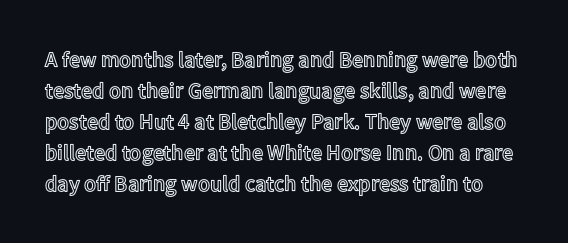
Q: Is the text italic (slanted)? A: No, it is upright.
Q: Is the text underlined? A: No.
Q: Is the spacing between letters normal or unusually wide? A: Normal.
Q: Is the spacing between lines tight, normal or loose? A: Normal.
